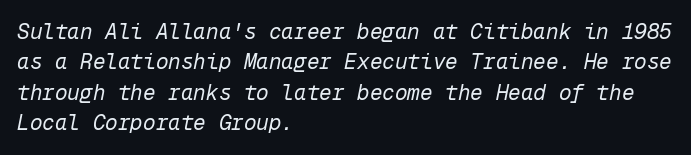
{"italic": "yes", "lean": "right", "slant_degrees": 12, "bold": "no", "underline": "no", "align": "left", "line_spacing": "normal", "line_spacing_ratio": 1.45, "letter_spacing": "normal", "letter_spacing_em": 0.0, "glyph_px": 21}
